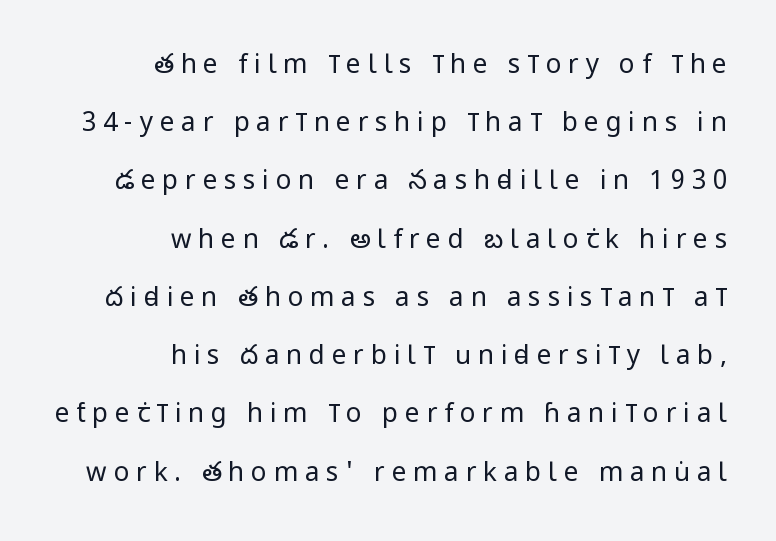
Q: Is the text bold? A: No.
Q: Is the text italic (slanted)? A: No, it is upright.
Q: Is the text underlined? A: No.
Q: How is the paragraph aligned? A: Right-aligned.
Q: Is the spacing between letters normal or unusually wide? A: Unusually wide.
Q: Is the spacing between lines tight, normal or loose? A: Loose.
